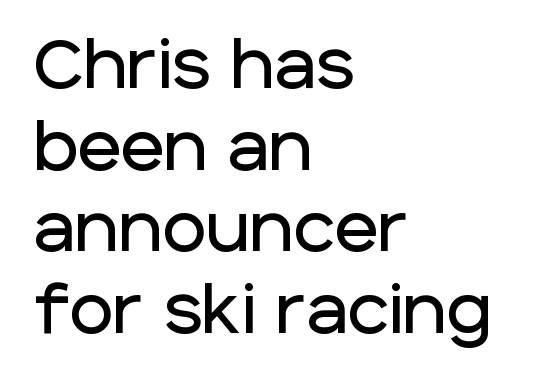
It's the straight-up-and-down kind of type. Plain, unruled lines of type. Each line starts at the same left margin while the right side varies. Font category for this specimen: sans-serif. Default kerning and tracking; the words read as compact shapes.
